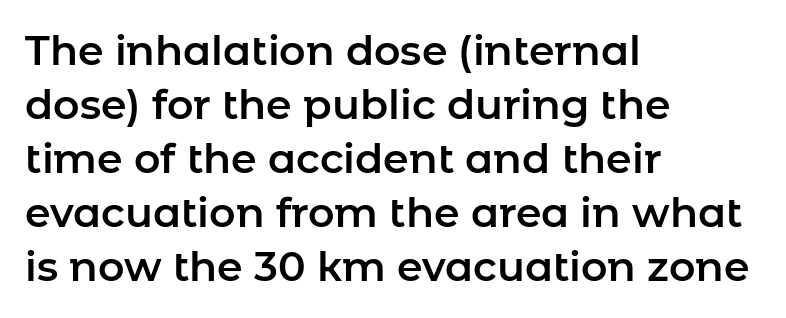
The characters display no serif detailing; their extremities are plain. These lines are rendered in a variable-pitch font. Interline gaps are of average width in this sample. Italic? Not at all — the glyphs are vertical.
